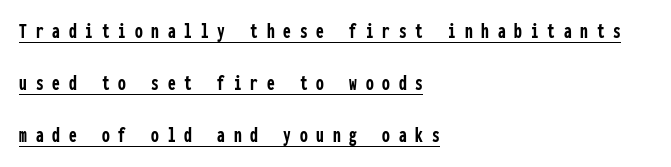
Q: Is the text bold? A: Yes.
Q: Is the text italic (slanted)? A: No, it is upright.
Q: Is the text underlined? A: Yes.
Q: How is the paragraph aligned? A: Left-aligned.
Q: Is the spacing between letters normal or unusually wide? A: Unusually wide.
Q: Is the spacing between lines tight, normal or loose? A: Loose.
